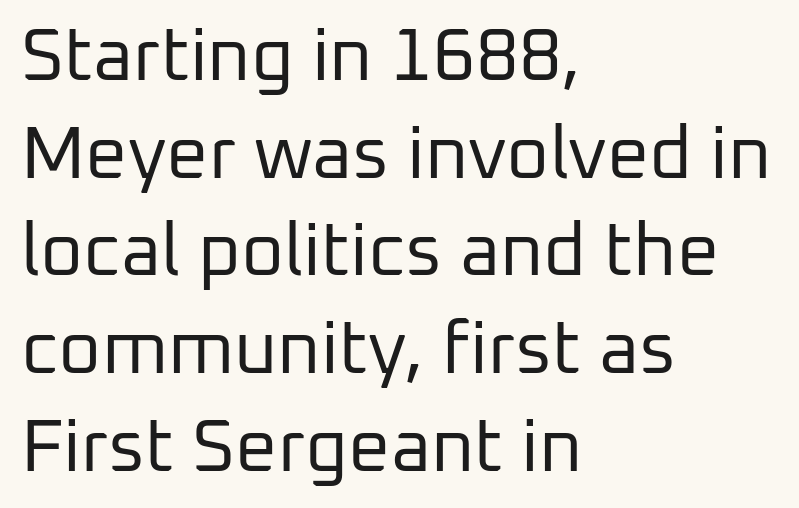
Do the characters align in a grid? No, the font is proportional. There is no visible air inserted between adjacent glyphs. The strip under each line holds only bare page. The typesetting does not lean heavy: it is not bold.
